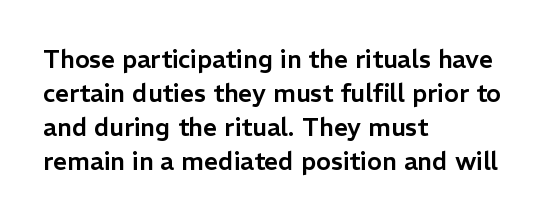
{"italic": "no", "underline": "no", "align": "left", "line_spacing": "normal", "line_spacing_ratio": 1.36, "letter_spacing": "normal", "letter_spacing_em": 0.0, "glyph_px": 25}
